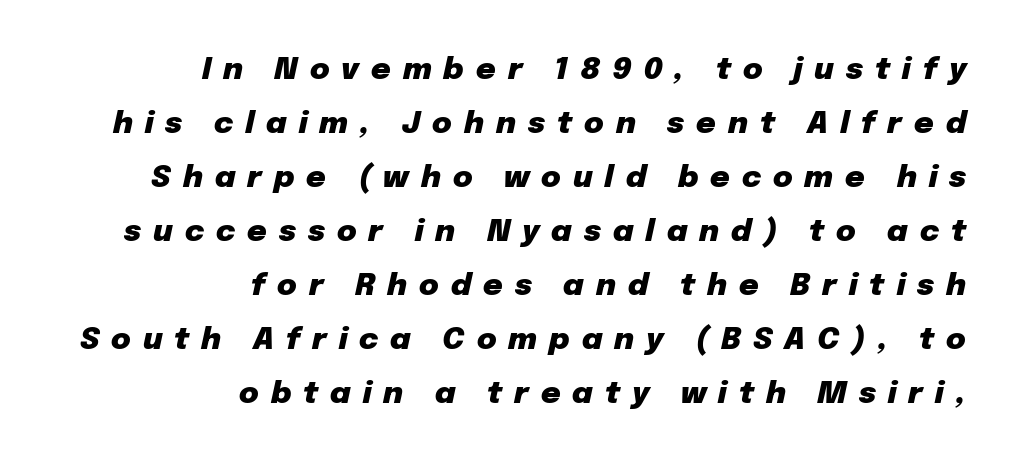
{"italic": "yes", "lean": "right", "slant_degrees": 12, "bold": "yes", "weight": "heavy", "width": "normal", "stroke_contrast": "low", "x_height": "medium", "monospaced": "no", "underline": "no", "align": "right", "line_spacing_ratio": 1.8, "letter_spacing": "wide", "letter_spacing_em": 0.4, "glyph_px": 30}
